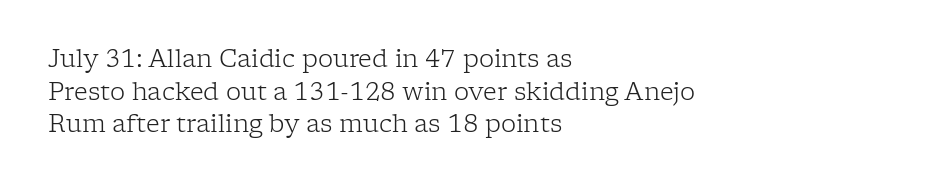
Q: Is the text bold? A: No.
Q: Is the text italic (slanted)? A: No, it is upright.
Q: Is the text underlined? A: No.
Q: How is the paragraph aligned? A: Left-aligned.
Q: Is the spacing between letters normal or unusually wide? A: Normal.
Q: Is the spacing between lines tight, normal or loose? A: Normal.
